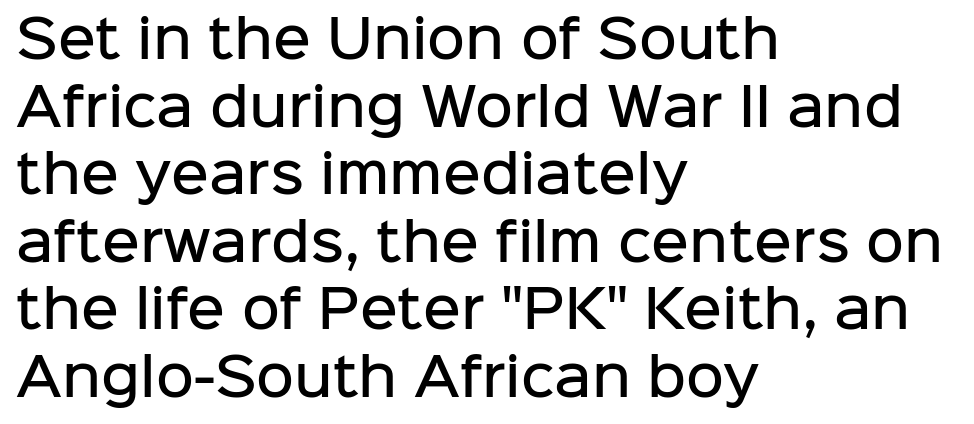
{"serif": "no", "italic": "no", "bold": "semi", "weight": "semibold", "width": "normal", "stroke_contrast": "low", "x_height": "medium", "monospaced": "no", "underline": "no", "align": "left", "line_spacing": "normal", "line_spacing_ratio": 1.3, "letter_spacing": "normal", "letter_spacing_em": 0.0, "glyph_px": 52}
